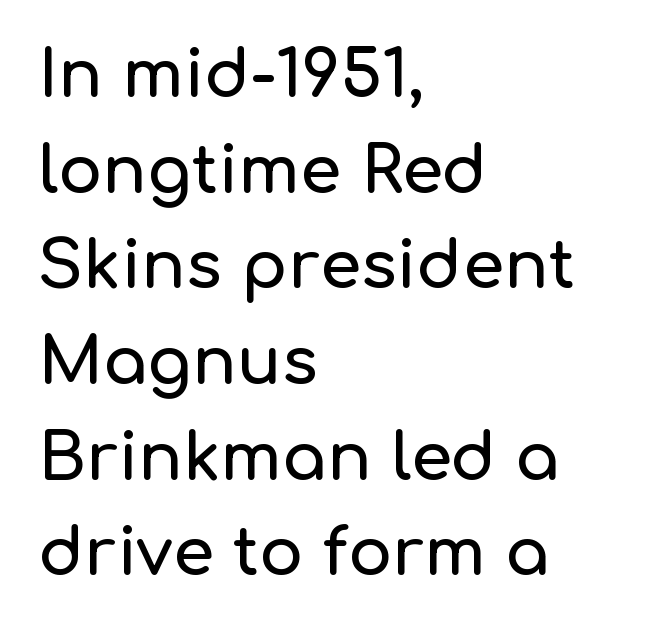
Proportional: the letters do not fall into vertical columns. Does the lettering tilt? It doesn't — this is upright. This block has exactly the height ordinary leading produces. The area under the type is left untouched. Tracking here is standard; glyphs follow each other at the usual distance. This rendering employs a face without finishing strokes, i.e., a sans-serif.
